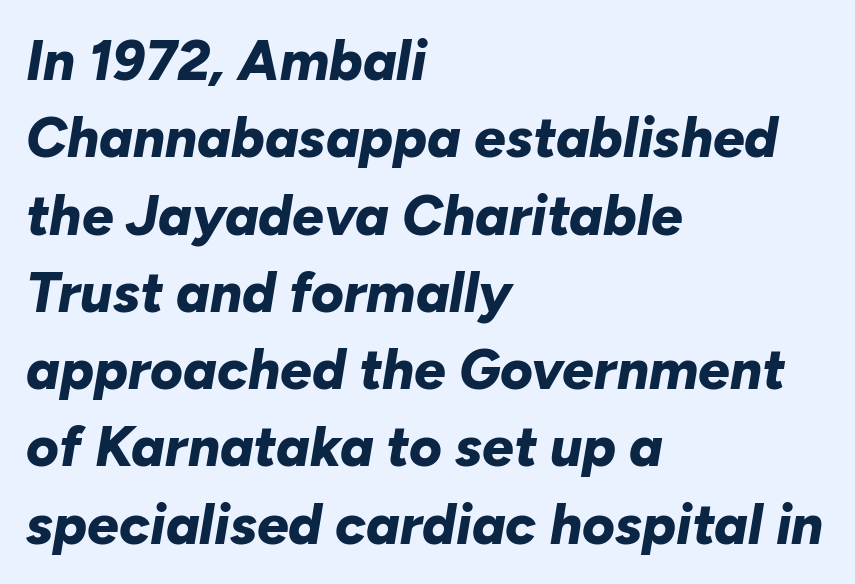
Q: Is the text bold? A: Yes.
Q: Is the text italic (slanted)? A: Yes, it leans right by about 10 degrees.
Q: Is the text underlined? A: No.
Q: How is the paragraph aligned? A: Left-aligned.
Q: Is the spacing between letters normal or unusually wide? A: Normal.
Q: Is the spacing between lines tight, normal or loose? A: Normal.
Q: Width (condensed, normal, or wide)? A: Normal.
Q: Stroke contrast? A: Low.
Q: x-height? A: Medium.
Q: Monospaced? A: No.
